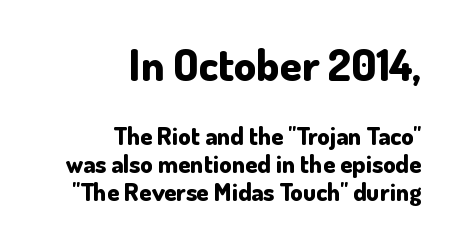
Reading top to bottom, the characters get smaller at the block break. The face used here is a sans, in the tradition of grotesques and geometrics. A dark, heavy texture on the line: the type is bold. If you measured baseline to baseline, you'd find a short distance. You can tell it's not italic because the verticals are truly vertical. Caption: standard tracking, unaltered.
